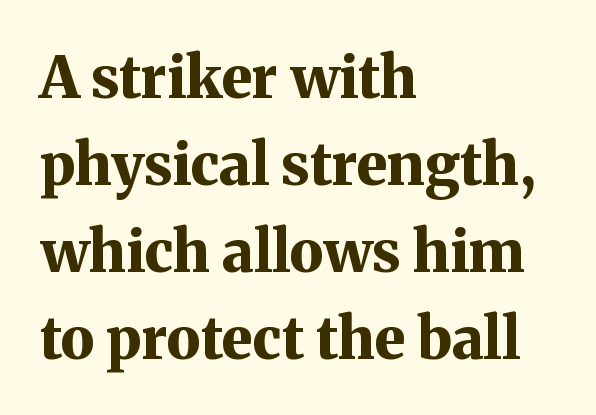
The lettering stays uniformly vertical, giving the passage a roman look. Varying glyph widths throughout — classic text-font behaviour. Alignment: flush left. The rendering keeps characters at their native spacing. In terms of leading, this rendering sits right in the middle. You can tell from the footed stems that serif type was used.
